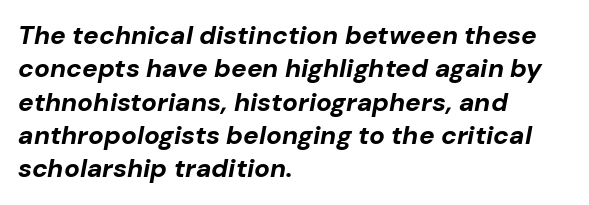
{"italic": "yes", "lean": "right", "slant_degrees": 10, "bold": "yes", "underline": "no", "align": "left", "line_spacing": "normal", "line_spacing_ratio": 1.28, "letter_spacing": "normal", "letter_spacing_em": 0.0, "glyph_px": 26}
